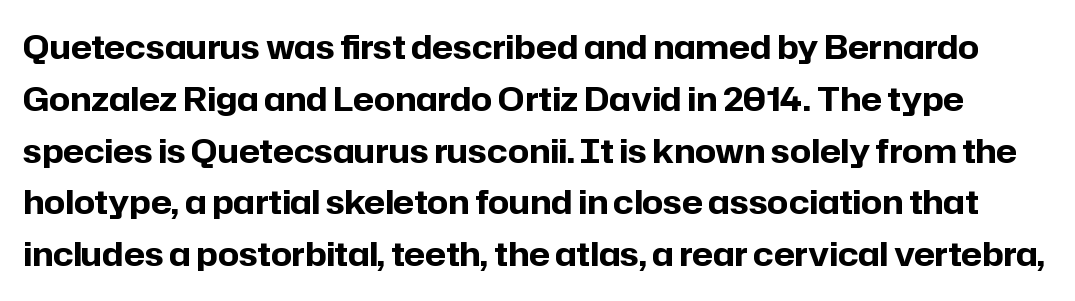
The image shows 33 px bold sans-serif type, upright; set normal line spacing (1.57x), normal letter spacing, not underlined; low stroke contrast and a medium x-height.
